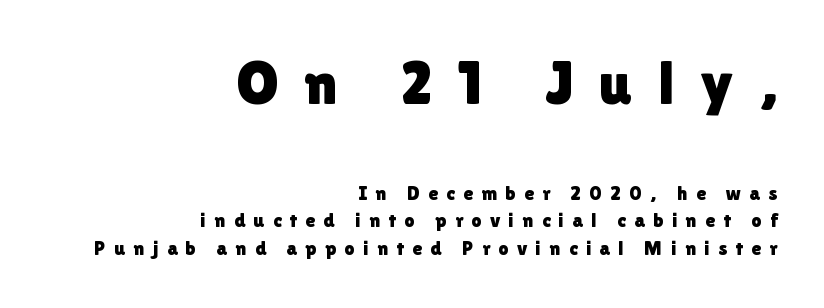
Q: Is the text italic (slanted)? A: No, it is upright.
Q: Is the typeface a serif or a sans-serif typeface? A: Sans-serif.
Q: Is the text underlined? A: No.
Q: How is the paragraph aligned? A: Right-aligned.
Q: Is the spacing between letters normal or unusually wide? A: Unusually wide.
Q: Is the spacing between lines tight, normal or loose? A: Normal.
Q: Which block of text is set in a larger size, the first (top) or the second (bottom)? A: The first (top) one.
Q: Width (condensed, normal, or wide)? A: Normal.
Q: x-height? A: Medium.
Q: Monospaced? A: No.
